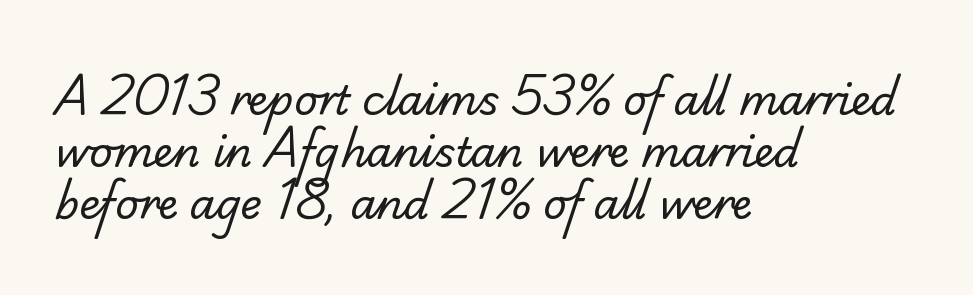
Q: Is the text bold? A: No.
Q: Is the typeface a serif or a sans-serif typeface? A: Serif.
Q: Is the text underlined? A: No.
Q: How is the paragraph aligned? A: Left-aligned.
Q: Is the spacing between letters normal or unusually wide? A: Normal.
Q: Is the spacing between lines tight, normal or loose? A: Normal.
Q: Width (condensed, normal, or wide)? A: Normal.
Q: Stroke contrast? A: Low.
Q: x-height? A: Small.
Q: Monospaced? A: No.
